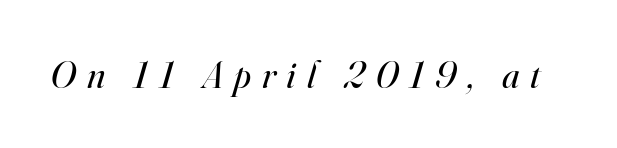
Q: Is the text bold? A: No.
Q: Is the text italic (slanted)? A: Yes, it leans right by about 16 degrees.
Q: Is the typeface a serif or a sans-serif typeface? A: Serif.
Q: Is the text underlined? A: No.
Q: Is the spacing between letters normal or unusually wide? A: Unusually wide.
Q: Width (condensed, normal, or wide)? A: Normal.
Q: Stroke contrast? A: High.
Q: x-height? A: Small.
Q: Monospaced? A: No.
